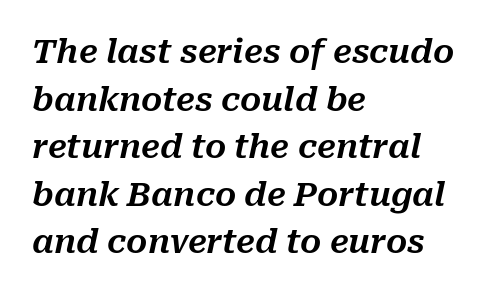
Normally led — the rows are evenly, conventionally spaced. Does the copy run flush right? No — it runs flush left. These lines keep a tight, regular rhythm from letter to letter. Slant detected: the letters are inclined. Lines of text with bare space underneath.
